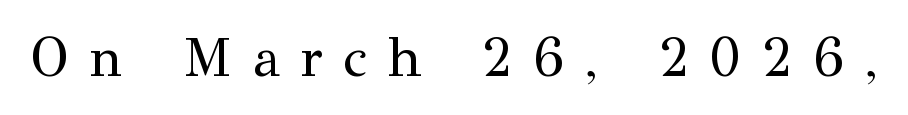
{"serif": "yes", "italic": "no", "bold": "no", "weight": "regular", "width": "normal", "stroke_contrast": "medium", "x_height": "medium", "monospaced": "no", "underline": "no", "letter_spacing": "wide", "letter_spacing_em": 0.37, "glyph_px": 55}
